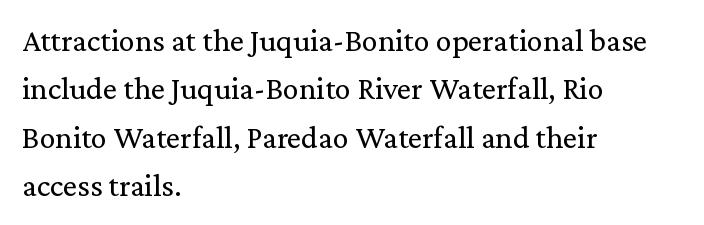
The image shows 32 px regular-weight serif type, upright; set left-aligned, normal line spacing (1.51x), normal letter spacing, not underlined; low stroke contrast and a medium x-height.
